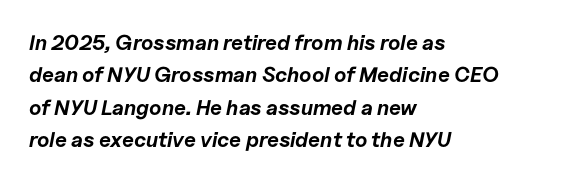
{"italic": "yes", "lean": "right", "slant_degrees": 11, "bold": "yes", "underline": "no", "align": "left", "line_spacing": "normal", "line_spacing_ratio": 1.54, "letter_spacing": "normal", "letter_spacing_em": 0.0, "glyph_px": 21}
